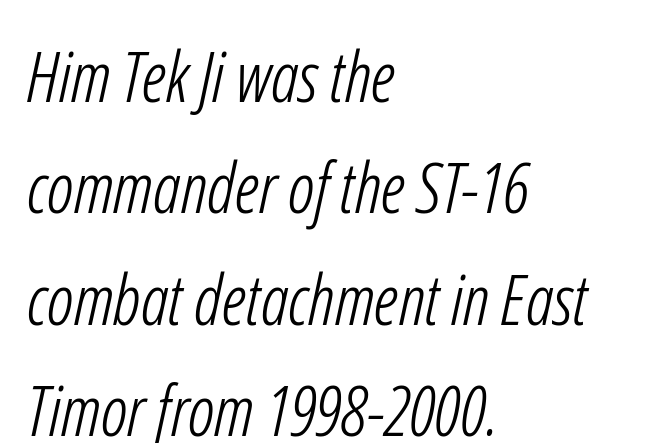
The space between consecutive lines is moderate. Each stroke keeps to a modest, everyday thickness or less. These lines are composed in type without serifs. Horizontally, the lines are justified to the leading edge only. Look at the tracking — it's just the regular setting, nothing added. Underlining? Definitely not there.
